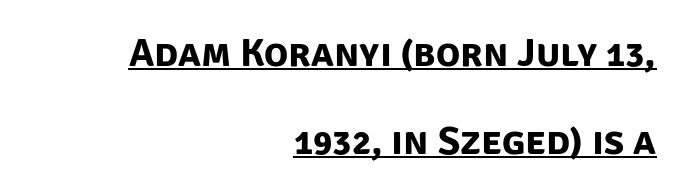
The image shows 40 px bold sans-serif type; set right-aligned, loose line spacing (2.2x), normal letter spacing, underlined; low stroke contrast and a large x-height.
